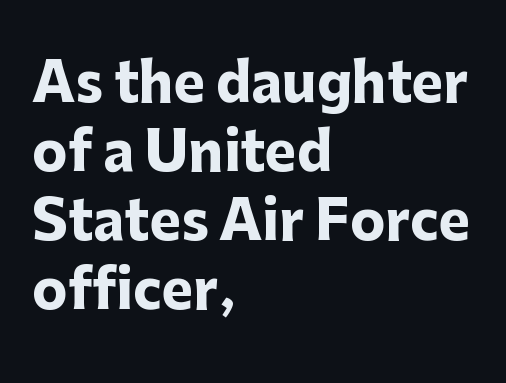
The gap between lines stays unmarked. One glance says typical: line gaps are just what's usual. Spacing verdict: proportional, widths tailored to each character. The passage is arranged the way most books set body copy — flush left. Italic? Not at all — the glyphs are vertical.
